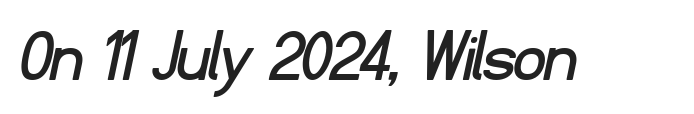
Q: Is the typeface a serif or a sans-serif typeface? A: Sans-serif.
Q: Is the text underlined? A: No.
Q: Is the spacing between letters normal or unusually wide? A: Normal.
Q: Width (condensed, normal, or wide)? A: Normal.
Q: Stroke contrast? A: Low.
Q: x-height? A: Small.
Q: Monospaced? A: No.
